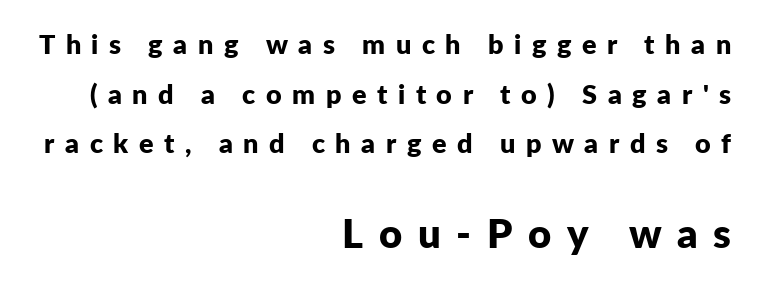
Q: Is the text bold? A: Yes.
Q: Is the text italic (slanted)? A: No, it is upright.
Q: Is the typeface a serif or a sans-serif typeface? A: Sans-serif.
Q: Is the text underlined? A: No.
Q: How is the paragraph aligned? A: Right-aligned.
Q: Is the spacing between letters normal or unusually wide? A: Unusually wide.
Q: Which block of text is set in a larger size, the first (top) or the second (bottom)? A: The second (bottom) one.
Q: Width (condensed, normal, or wide)? A: Normal.
Q: Stroke contrast? A: Low.
Q: x-height? A: Medium.
Q: Monospaced? A: No.
